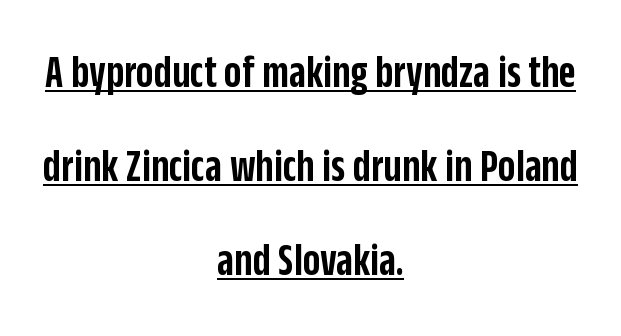
The letters carry no serifs — their stems end cleanly without finishing strokes. If you folded the block vertically in half, each line would mirror itself in length. Each word holds together tightly as a unit, with standard inter-letter gaps. Its strokes are somewhat broadened, the hallmark of semibold type. The passage shown is typed in a proportional face where columns would drift.
